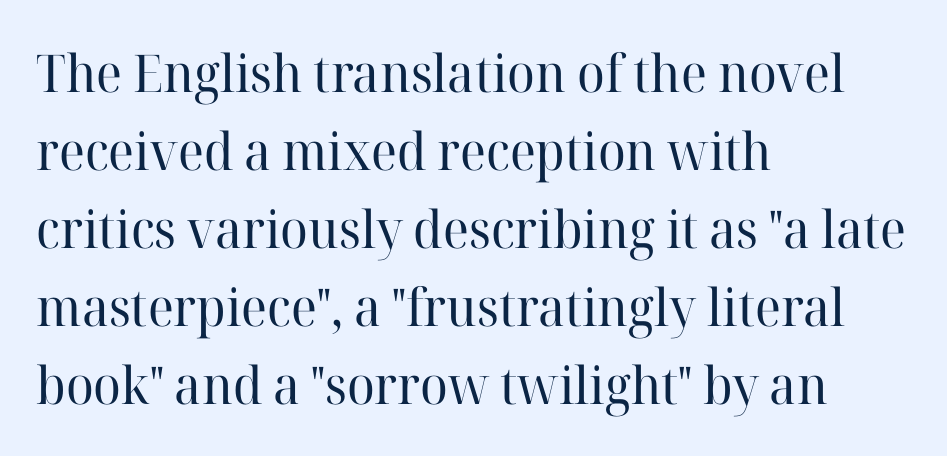
The image shows 52 px regular-weight serif type, upright; set left-aligned, normal line spacing (1.5x), normal letter spacing, not underlined; high stroke contrast and a medium x-height.
